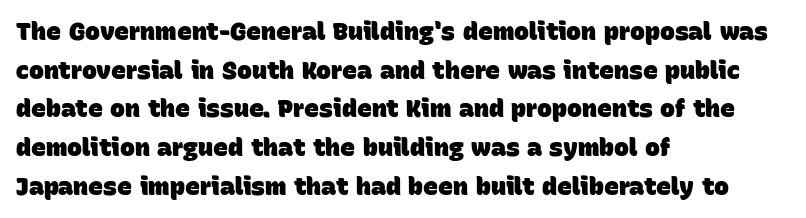
{"bold": "yes", "underline": "no", "align": "left", "line_spacing": "normal", "line_spacing_ratio": 1.55, "letter_spacing": "normal", "letter_spacing_em": 0.0, "glyph_px": 25}
